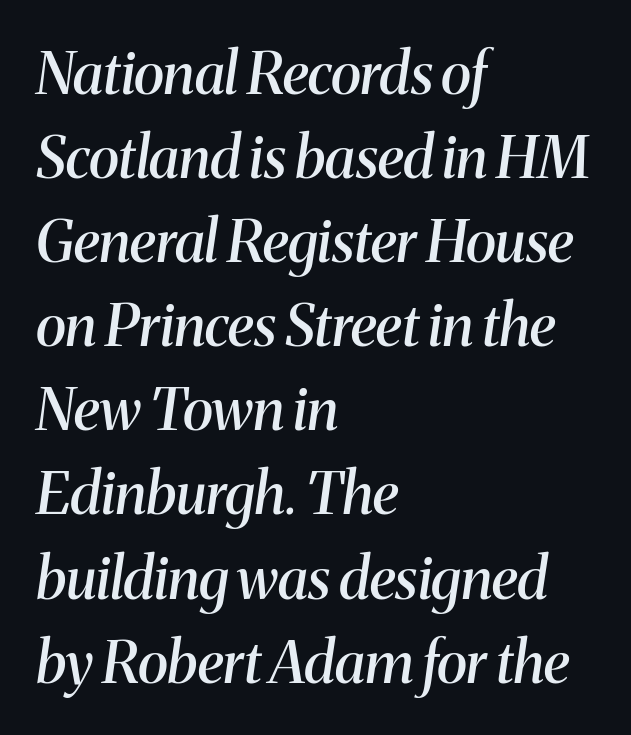
The image shows 58 px semibold serif type, italic (leaning right); set left-aligned, normal line spacing (1.45x), normal letter spacing, not underlined; medium stroke contrast and a medium x-height.
